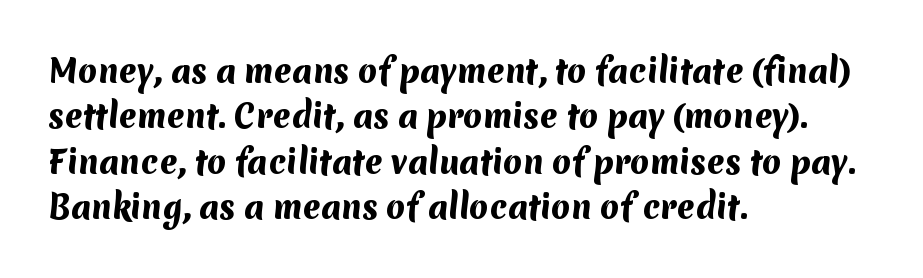
{"serif": "no", "bold": "yes", "weight": "heavy", "width": "normal", "stroke_contrast": "medium", "x_height": "medium", "monospaced": "no", "underline": "no", "align": "left", "line_spacing": "normal", "line_spacing_ratio": 1.46, "letter_spacing": "normal", "letter_spacing_em": 0.0, "glyph_px": 31}
